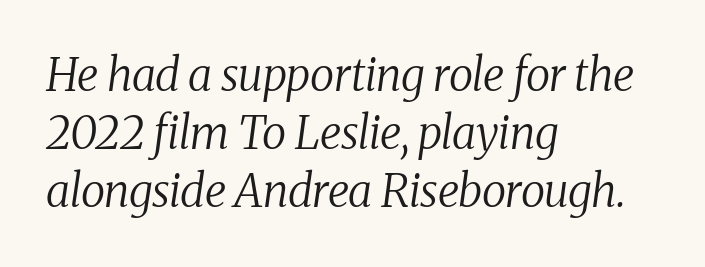
Q: Is the text bold? A: No.
Q: Is the text italic (slanted)? A: Yes, it leans right by about 8 degrees.
Q: Is the typeface a serif or a sans-serif typeface? A: Serif.
Q: Is the text underlined? A: No.
Q: How is the paragraph aligned? A: Left-aligned.
Q: Is the spacing between letters normal or unusually wide? A: Normal.
Q: Is the spacing between lines tight, normal or loose? A: Normal.
Q: Width (condensed, normal, or wide)? A: Normal.
Q: Stroke contrast? A: Medium.
Q: x-height? A: Medium.
Q: Monospaced? A: No.
